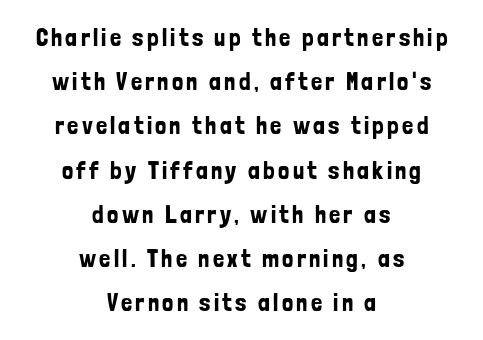
Q: Is the text italic (slanted)? A: No, it is upright.
Q: Is the text underlined? A: No.
Q: How is the paragraph aligned? A: Centered.
